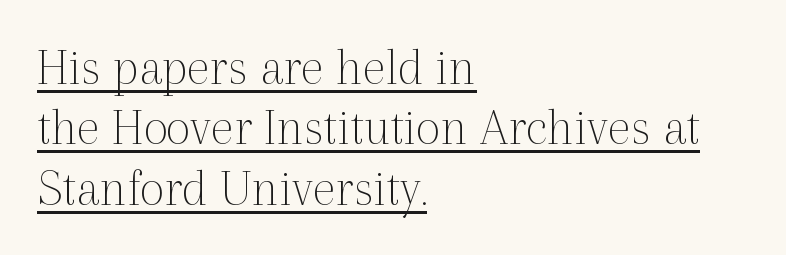
Q: Is the text bold? A: No.
Q: Is the text italic (slanted)? A: No, it is upright.
Q: Is the typeface a serif or a sans-serif typeface? A: Serif.
Q: Is the text underlined? A: Yes.
Q: How is the paragraph aligned? A: Left-aligned.
Q: Is the spacing between letters normal or unusually wide? A: Normal.
Q: Is the spacing between lines tight, normal or loose? A: Tight.
Q: Width (condensed, normal, or wide)? A: Normal.
Q: x-height? A: Medium.
Q: Monospaced? A: No.
